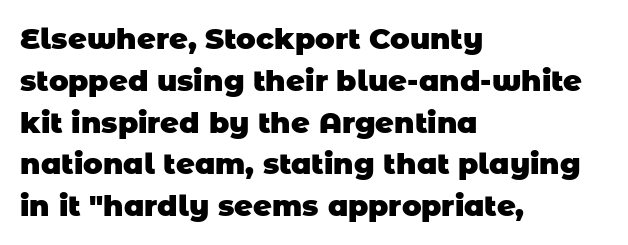
Q: Is the text bold? A: Yes.
Q: Is the typeface a serif or a sans-serif typeface? A: Sans-serif.
Q: Is the text underlined? A: No.
Q: How is the paragraph aligned? A: Left-aligned.
Q: Is the spacing between letters normal or unusually wide? A: Normal.
Q: Is the spacing between lines tight, normal or loose? A: Normal.
Q: Width (condensed, normal, or wide)? A: Normal.
Q: Stroke contrast? A: Low.
Q: x-height? A: Large.
Q: Monospaced? A: No.
